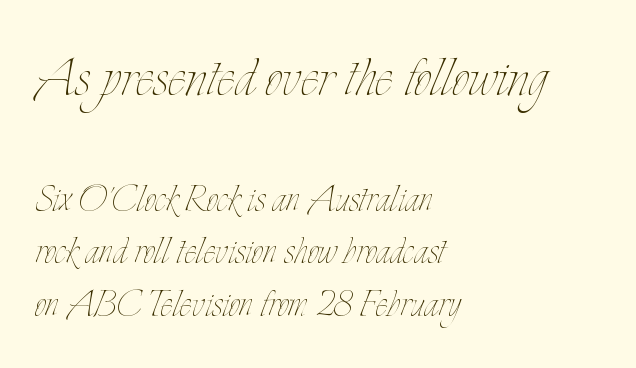
Q: Is the text bold? A: No.
Q: Is the text italic (slanted)? A: Yes.
Q: Is the text underlined? A: No.
Q: How is the paragraph aligned? A: Left-aligned.
Q: Is the spacing between letters normal or unusually wide? A: Normal.
Q: Is the spacing between lines tight, normal or loose? A: Tight.
Q: Which block of text is set in a larger size, the first (top) or the second (bottom)? A: The first (top) one.
Q: Width (condensed, normal, or wide)? A: Condensed.
Q: Stroke contrast? A: Low.
Q: x-height? A: Small.
Q: Monospaced? A: No.
